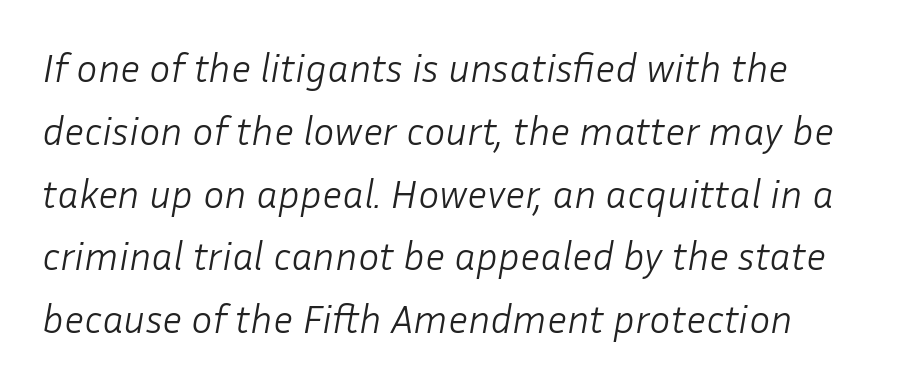
Q: Is the text bold? A: No.
Q: Is the text italic (slanted)? A: Yes, it leans right by about 10 degrees.
Q: Is the text underlined? A: No.
Q: How is the paragraph aligned? A: Left-aligned.
Q: Is the spacing between letters normal or unusually wide? A: Normal.
Q: Is the spacing between lines tight, normal or loose? A: Normal.
Q: Width (condensed, normal, or wide)? A: Normal.
Q: Stroke contrast? A: Low.
Q: x-height? A: Medium.
Q: Monospaced? A: No.
